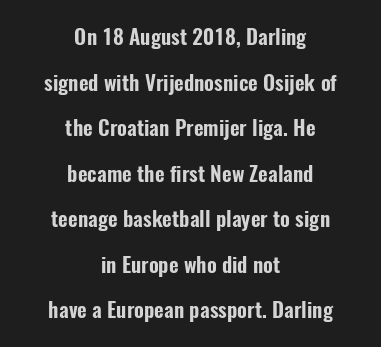
The image shows 21 px text type, upright; set centered, loose line spacing (2.17x), normal letter spacing, not underlined.
